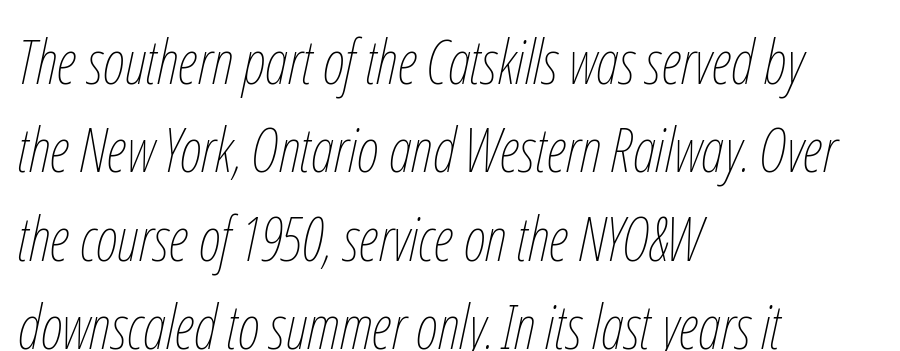
There is no visible air inserted between adjacent glyphs. The lettering tilts uniformly, giving the passage an italic look. The passage shown is not bold in any degree. Descender tails drop into unmarked territory. Horizontal bands of white between lines are of average thickness. Caption: multi-line text, flush left, ragged right.
